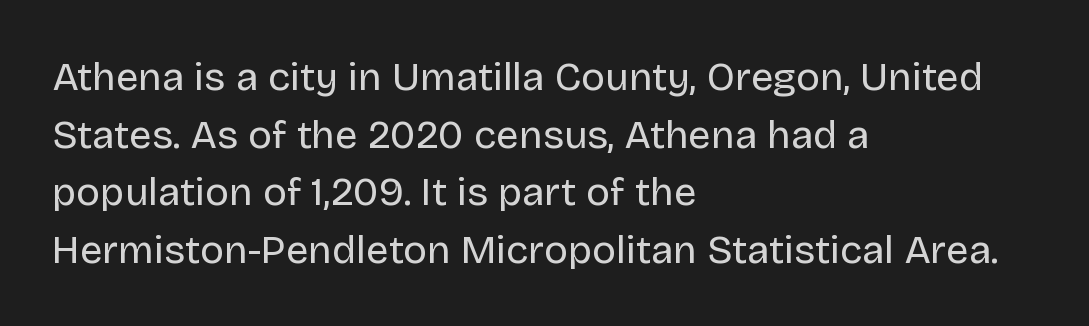
This sample uses an upright cut, with every glyph sitting square on the baseline. The weight tops out at a normal text grade. Line spacing here is normal. The setting favours the left margin, as ordinary paragraphs usually do. A sans-serif font was chosen for this passage.
